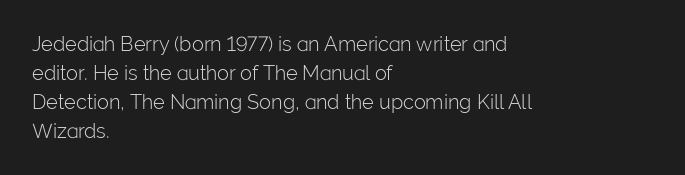
Beneath every word, the page is bare. Stems here are at most as thick as an everyday book face. When letters stand straight like this, we call the style roman or upright. This rendering leaves character spacing at its baseline value. The rendering uses a moderate line-height, typical for paragraphs.
